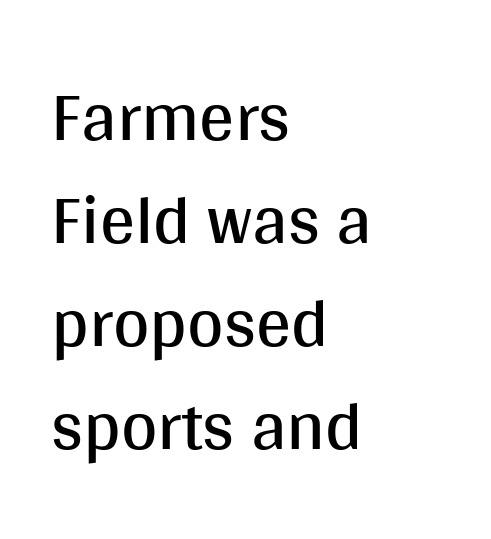
Q: Is the text bold? A: No.
Q: Is the text italic (slanted)? A: No, it is upright.
Q: Is the typeface a serif or a sans-serif typeface? A: Sans-serif.
Q: Is the text underlined? A: No.
Q: How is the paragraph aligned? A: Left-aligned.
Q: Is the spacing between letters normal or unusually wide? A: Normal.
Q: Is the spacing between lines tight, normal or loose? A: Normal.
Q: Width (condensed, normal, or wide)? A: Normal.
Q: Stroke contrast? A: Medium.
Q: x-height? A: Large.
Q: Monospaced? A: No.
